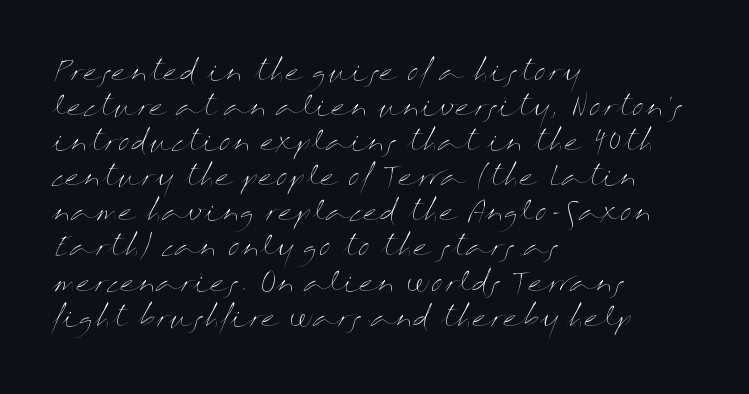
The image shows 27 px text type; set left-aligned, normal line spacing (1.3x), normal letter spacing, not underlined.
